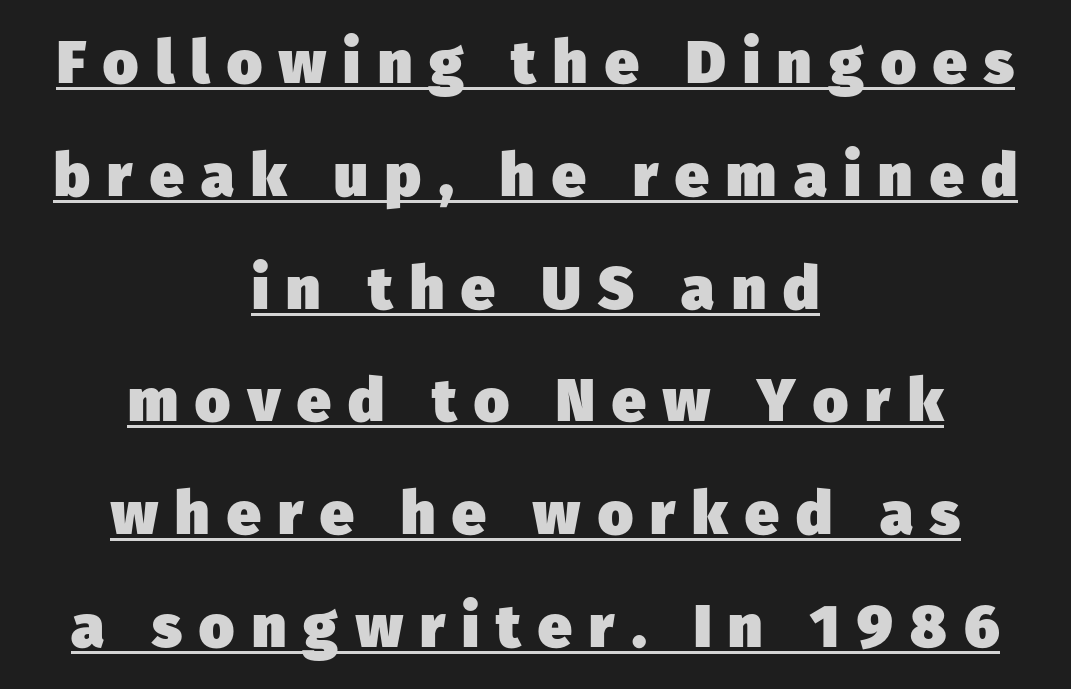
{"serif": "no", "bold": "yes", "weight": "heavy", "width": "normal", "stroke_contrast": "low", "x_height": "medium", "monospaced": "no", "underline": "yes", "align": "center", "line_spacing_ratio": 1.88, "letter_spacing": "wide", "letter_spacing_em": 0.29, "glyph_px": 60}
